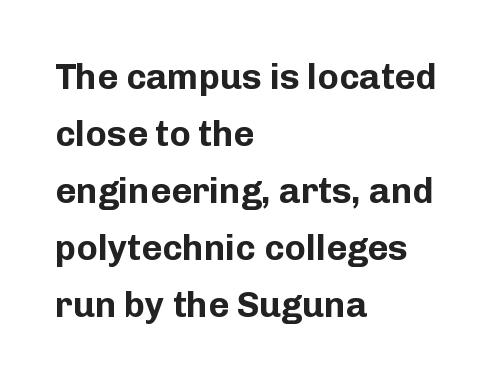
The image shows 36 px bold sans-serif type, upright; set left-aligned, normal line spacing (1.58x), normal letter spacing, not underlined; low stroke contrast and a medium x-height.
